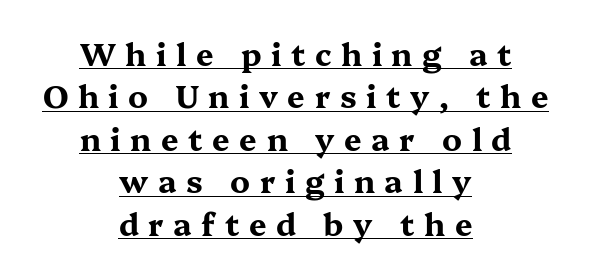
{"serif": "yes", "italic": "no", "bold": "yes", "weight": "bold", "width": "wide", "stroke_contrast": "medium", "x_height": "medium", "monospaced": "no", "underline": "yes", "align": "center", "line_spacing": "normal", "line_spacing_ratio": 1.37, "letter_spacing": "wide", "letter_spacing_em": 0.31, "glyph_px": 31}
